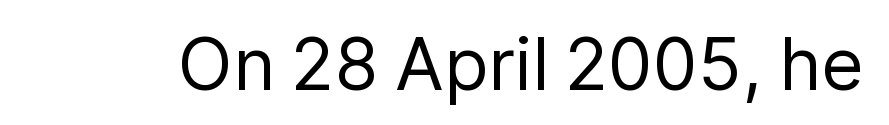
The image shows 72 px regular-weight sans-serif type, upright; set normal letter spacing, not underlined; low stroke contrast and a medium x-height.
